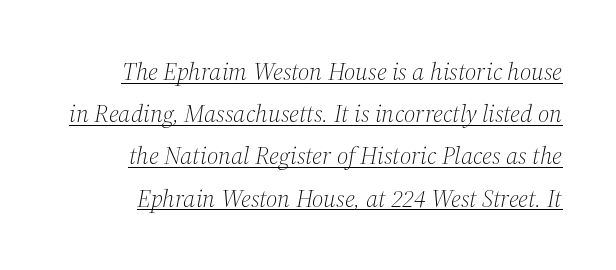
{"italic": "yes", "lean": "right", "slant_degrees": 12, "bold": "no", "underline": "yes", "line_spacing": "normal", "line_spacing_ratio": 1.69, "letter_spacing": "normal", "letter_spacing_em": 0.0, "glyph_px": 25}
